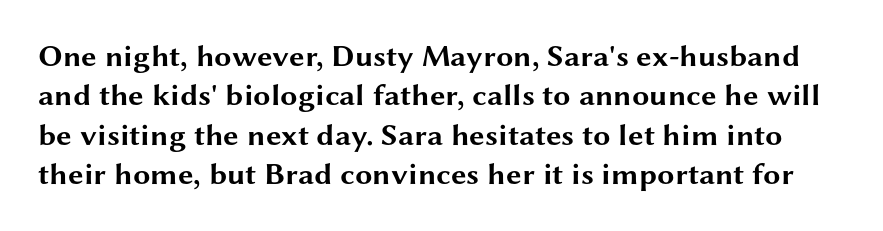
The image shows 31 px bold, wide sans-serif type, upright; set normal line spacing (1.27x), normal letter spacing, not underlined; medium stroke contrast and a medium x-height.
